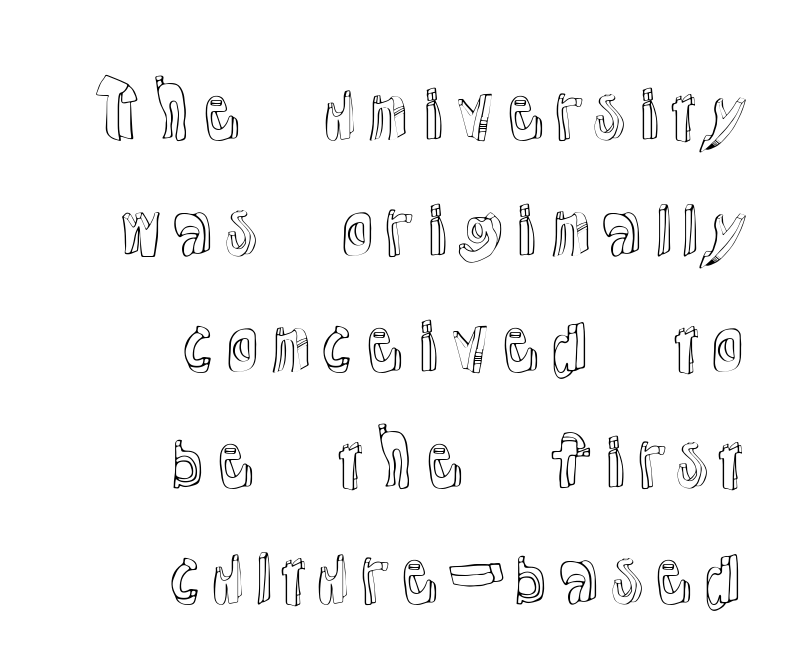
The image shows 73 px text type, upright; set right-aligned, normal line spacing (1.59x), normal letter spacing, not underlined; a medium x-height.
